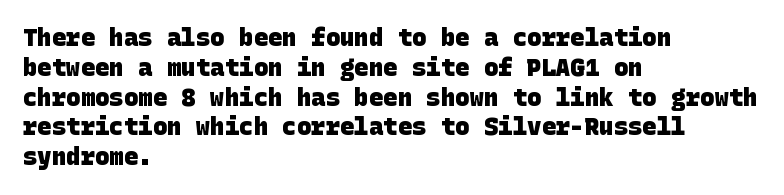
There is no visible air inserted between adjacent glyphs. Its strokes are broad and dark, the hallmark of bold type. Compared with a centered layout, this one pins lines to the left instead. Letters rest on an invisible, unmarked baseline.
